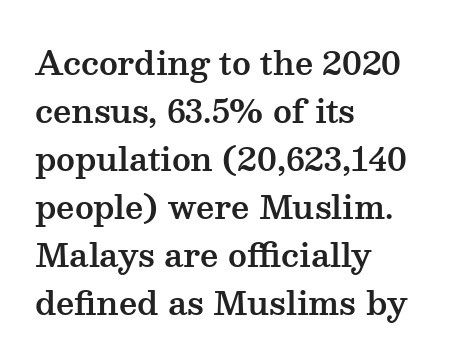
Q: Is the text italic (slanted)? A: No, it is upright.
Q: Is the typeface a serif or a sans-serif typeface? A: Serif.
Q: Is the text underlined? A: No.
Q: How is the paragraph aligned? A: Left-aligned.
Q: Is the spacing between letters normal or unusually wide? A: Normal.
Q: Is the spacing between lines tight, normal or loose? A: Normal.
Q: Width (condensed, normal, or wide)? A: Wide.
Q: Stroke contrast? A: Medium.
Q: x-height? A: Medium.
Q: Monospaced? A: No.
